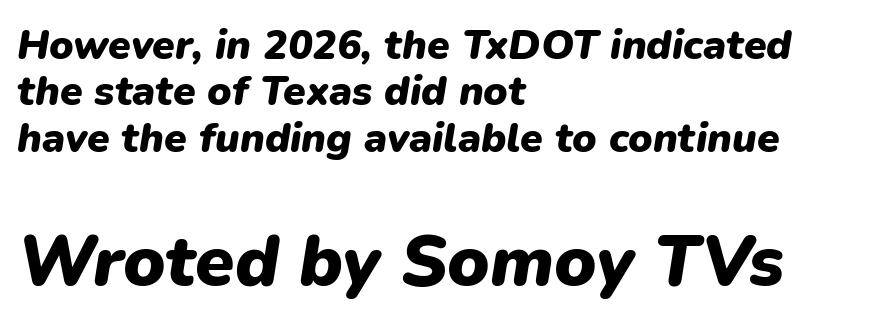
Q: Is the text bold? A: Yes.
Q: Is the text italic (slanted)? A: Yes, it leans right by about 9 degrees.
Q: Is the text underlined? A: No.
Q: How is the paragraph aligned? A: Left-aligned.
Q: Is the spacing between letters normal or unusually wide? A: Normal.
Q: Is the spacing between lines tight, normal or loose? A: Tight.
Q: Which block of text is set in a larger size, the first (top) or the second (bottom)? A: The second (bottom) one.
Q: Width (condensed, normal, or wide)? A: Normal.
Q: Stroke contrast? A: Low.
Q: x-height? A: Medium.
Q: Monospaced? A: No.
